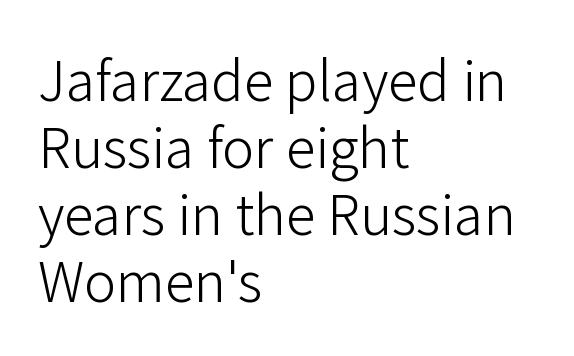
The image shows 54 px light sans-serif type, upright; set left-aligned, line spacing 1.24x, normal letter spacing, not underlined; low stroke contrast and a medium x-height.
